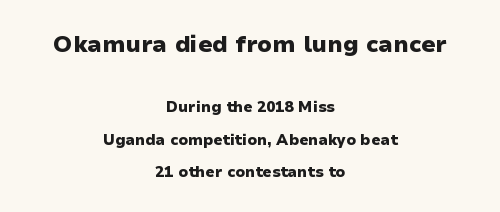
{"italic": "no", "bold": "yes", "underline": "no", "align": "center", "line_spacing": "loose", "line_spacing_ratio": 2.17, "letter_spacing": "normal", "letter_spacing_em": 0.0, "larger_block": "first", "size_ratio": 1.53, "glyph_px": 23}
